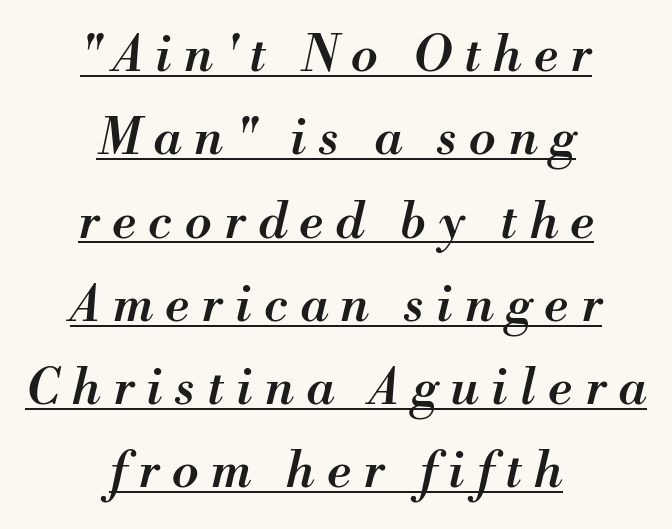
The image shows 49 px semibold type, italic (leaning right); set centered, normal line spacing (1.7x), unusually wide letter spacing (+0.26 em), underlined; medium stroke contrast and a small x-height.
